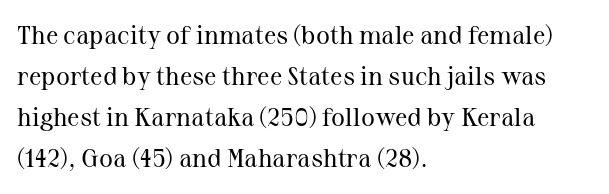
Q: Is the text bold? A: No.
Q: Is the text italic (slanted)? A: No, it is upright.
Q: Is the text underlined? A: No.
Q: How is the paragraph aligned? A: Left-aligned.
Q: Is the spacing between letters normal or unusually wide? A: Normal.
Q: Is the spacing between lines tight, normal or loose? A: Normal.
